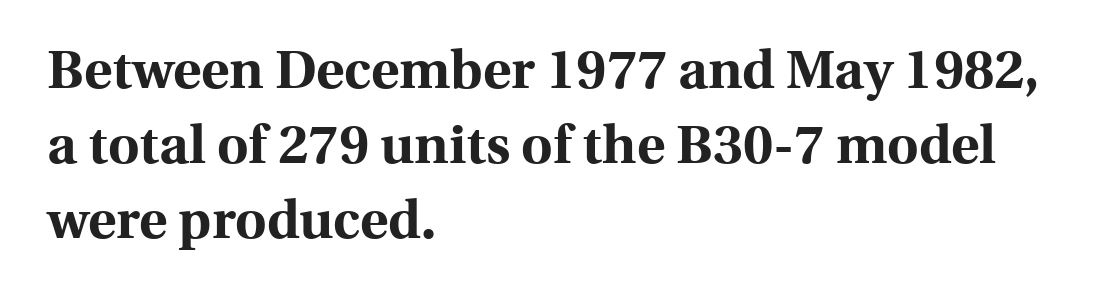
{"serif": "yes", "italic": "no", "bold": "yes", "weight": "bold", "width": "normal", "x_height": "medium", "monospaced": "no", "underline": "no", "align": "left", "line_spacing": "normal", "line_spacing_ratio": 1.39, "letter_spacing": "normal", "letter_spacing_em": 0.0, "glyph_px": 54}
